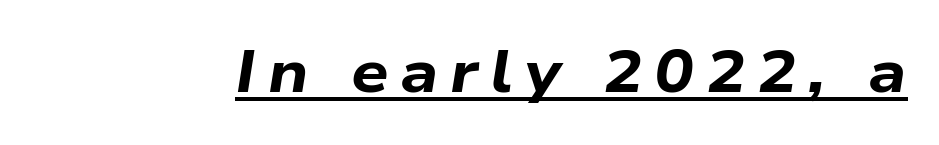
{"italic": "yes", "lean": "right", "slant_degrees": 9, "bold": "yes", "weight": "bold", "width": "wide", "stroke_contrast": "low", "x_height": "medium", "monospaced": "no", "underline": "yes", "letter_spacing": "wide", "letter_spacing_em": 0.2, "glyph_px": 59}
